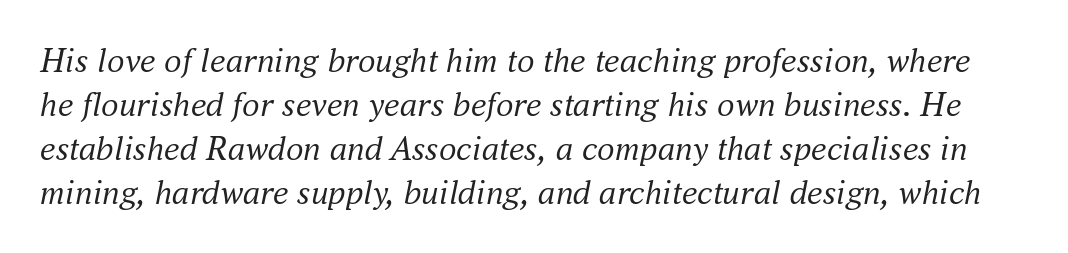
Q: Is the text bold? A: No.
Q: Is the text italic (slanted)? A: Yes, it leans right by about 16 degrees.
Q: Is the typeface a serif or a sans-serif typeface? A: Serif.
Q: Is the text underlined? A: No.
Q: Is the spacing between letters normal or unusually wide? A: Normal.
Q: Is the spacing between lines tight, normal or loose? A: Normal.
Q: Width (condensed, normal, or wide)? A: Normal.
Q: Stroke contrast? A: Medium.
Q: x-height? A: Small.
Q: Monospaced? A: No.
